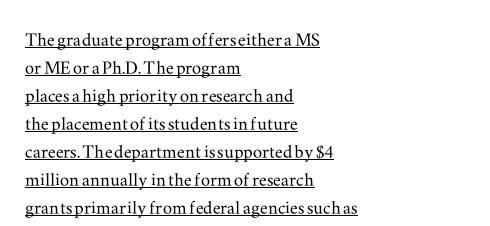
{"italic": "no", "underline": "yes", "align": "left", "line_spacing_ratio": 1.22, "letter_spacing": "normal", "letter_spacing_em": 0.0, "glyph_px": 23}
